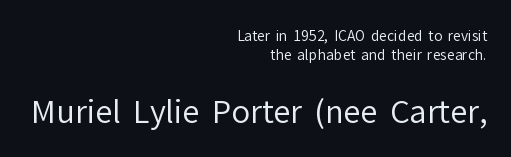
Q: Is the text bold? A: No.
Q: Is the text italic (slanted)? A: No, it is upright.
Q: Is the typeface a serif or a sans-serif typeface? A: Sans-serif.
Q: Is the text underlined? A: No.
Q: How is the paragraph aligned? A: Right-aligned.
Q: Is the spacing between letters normal or unusually wide? A: Normal.
Q: Is the spacing between lines tight, normal or loose? A: Normal.
Q: Which block of text is set in a larger size, the first (top) or the second (bottom)? A: The second (bottom) one.
Q: Width (condensed, normal, or wide)? A: Normal.
Q: Stroke contrast? A: Low.
Q: x-height? A: Medium.
Q: Monospaced? A: No.
